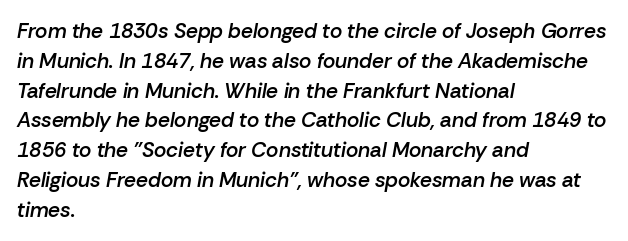
{"italic": "yes", "lean": "right", "slant_degrees": 10, "bold": "semi", "underline": "no", "align": "left", "line_spacing": "normal", "line_spacing_ratio": 1.42, "letter_spacing": "normal", "letter_spacing_em": 0.0, "glyph_px": 21}
